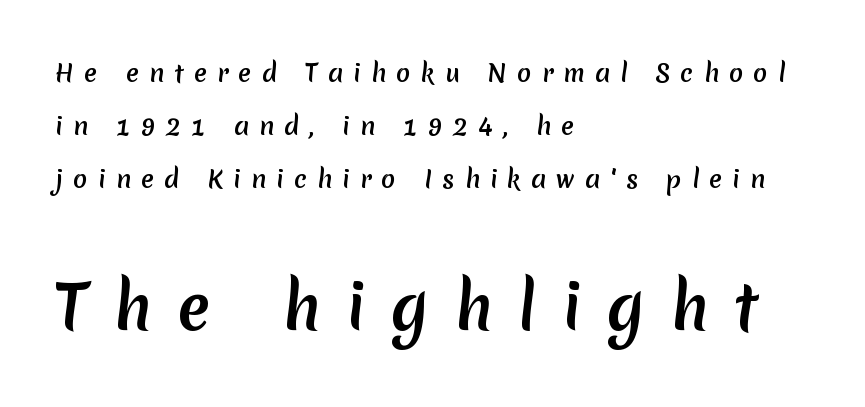
The space beneath each line is pristine and unruled. A typesetter would call this proportional, since set widths differ per character. Summary of vertical rhythm: relaxed, with wide interline spacing. These lines stack with their left ends in a neat column.
